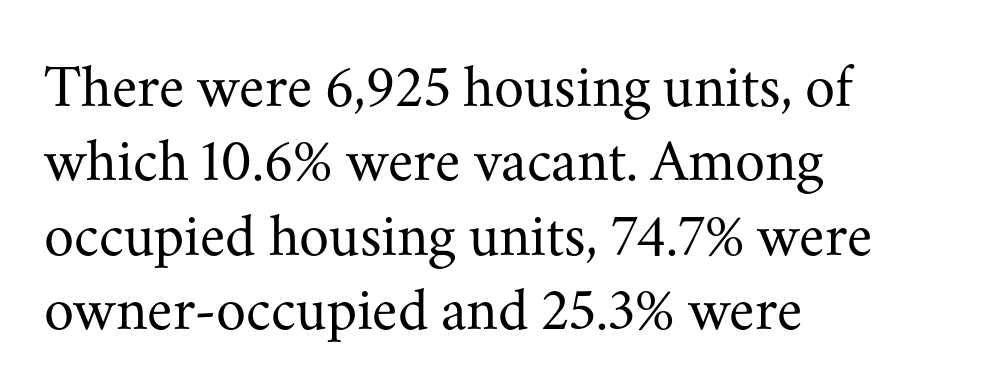
Q: Is the text bold? A: No.
Q: Is the text italic (slanted)? A: No, it is upright.
Q: Is the typeface a serif or a sans-serif typeface? A: Serif.
Q: Is the text underlined? A: No.
Q: How is the paragraph aligned? A: Left-aligned.
Q: Is the spacing between letters normal or unusually wide? A: Normal.
Q: Width (condensed, normal, or wide)? A: Normal.
Q: Stroke contrast? A: Medium.
Q: x-height? A: Small.
Q: Monospaced? A: No.
